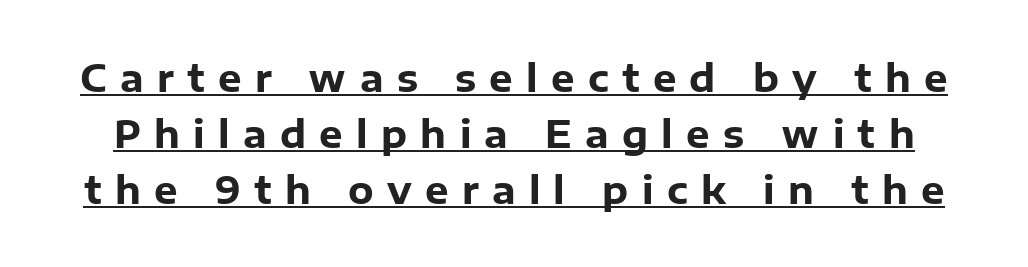
The image shows 37 px heavy sans-serif type, upright; set normal line spacing (1.52x), unusually wide letter spacing (+0.36 em), underlined; low stroke contrast and a medium x-height.
